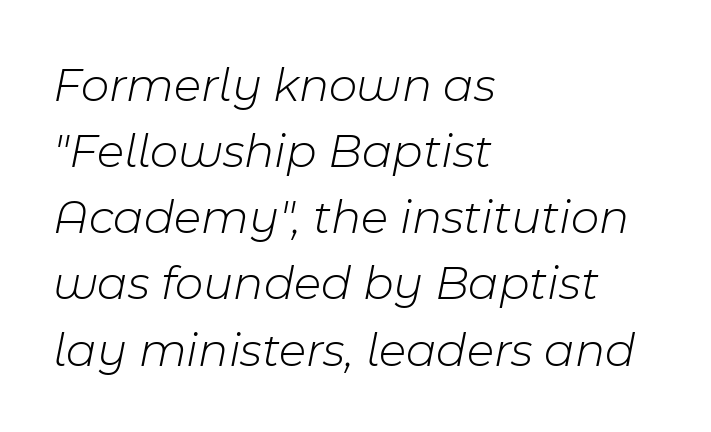
The image shows 49 px light type, italic (leaning right); set left-aligned, normal line spacing (1.35x), normal letter spacing, not underlined; low stroke contrast and a medium x-height.
